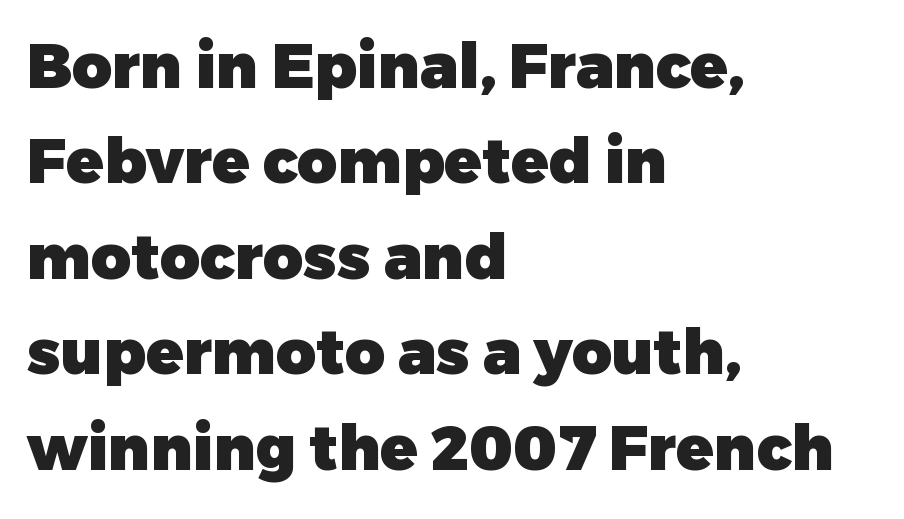
The image shows 62 px heavy sans-serif type, upright; set left-aligned, normal line spacing (1.54x), normal letter spacing, not underlined; low stroke contrast and a medium x-height.
